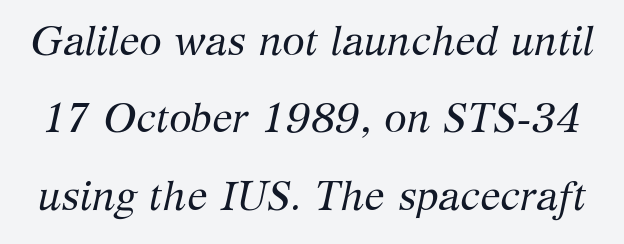
The image shows 41 px regular-weight serif type, italic (leaning right); set line spacing 1.89x, normal letter spacing, not underlined; medium stroke contrast and a medium x-height.
